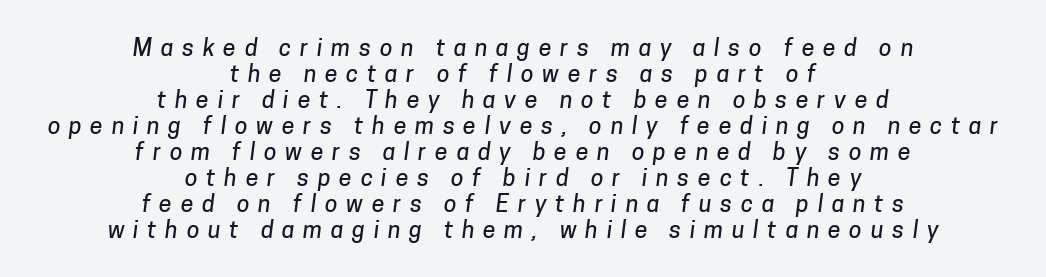
{"underline": "no", "align": "center", "line_spacing": "tight", "line_spacing_ratio": 1.13, "letter_spacing": "wide", "letter_spacing_em": 0.38, "glyph_px": 23}
